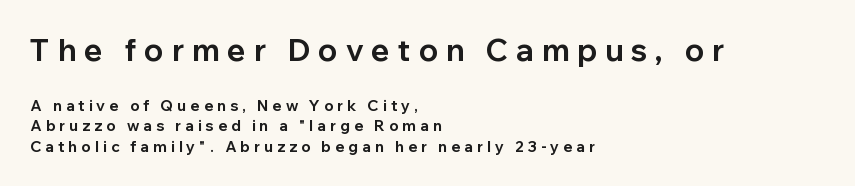
Which of the two is more prominent by size? The first, at the top. This sample uses an upright cut, with every glyph sitting square on the baseline. Spacing between characters has been opened up far beyond the box default. The lines are quadded left. Here the designer chose a conventional face with non-uniform glyph widths.
